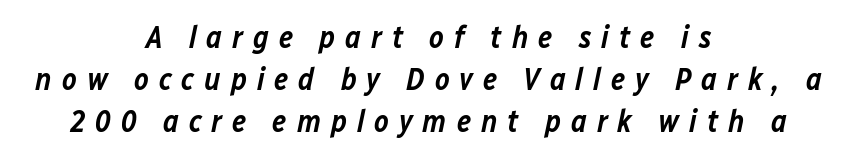
Leading matches the norm, producing a regular column. A bit beefed up — I'd call it semibold rather than bold. The tracking jumps out immediately: characters are airy and widely separated. Tall strokes in this sample are angled rather than plumb. No word sits above an underline. Each letter keeps its own natural width here, so spacing adapts to shape.
